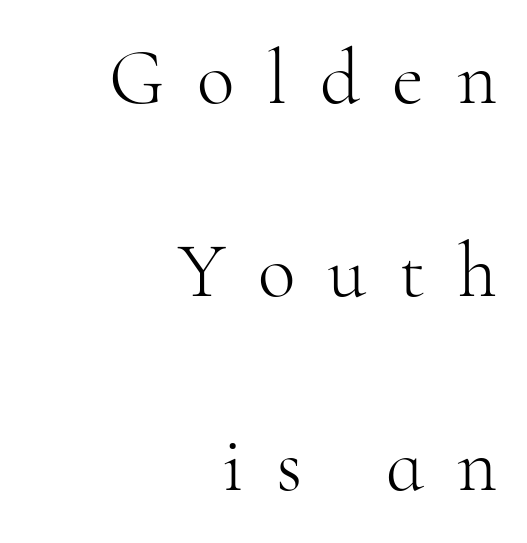
The image shows 78 px light serif type, upright; set right-aligned, loose line spacing (2.48x), unusually wide letter spacing (+0.42 em), not underlined; high stroke contrast and a small x-height.
